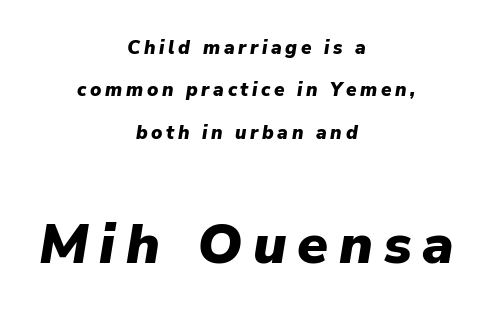
The image shows 56 px heavy type, italic (leaning right); set centered, loose line spacing (2.23x), not underlined; the second (bottom) block is 2.95x larger; low stroke contrast and a medium x-height.
